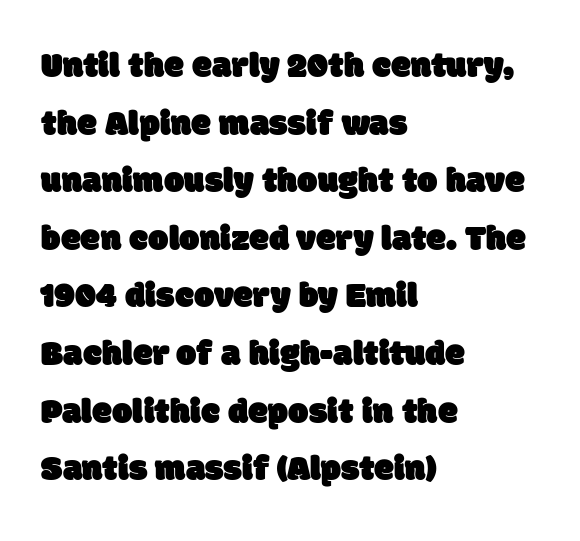
A clean baseline with only descenders dipping below it. Note: no serifs on the glyphs. Reading down the column, the eye jumps a familiar distance to each next line. The passage shown has conventional tracking throughout.
